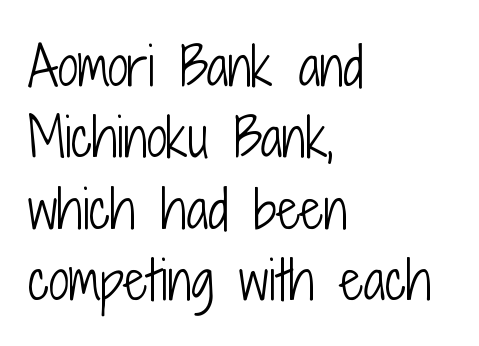
The image shows 51 px light, condensed sans-serif type, upright; set left-aligned, normal line spacing (1.4x), normal letter spacing, not underlined; low stroke contrast and a medium x-height.
